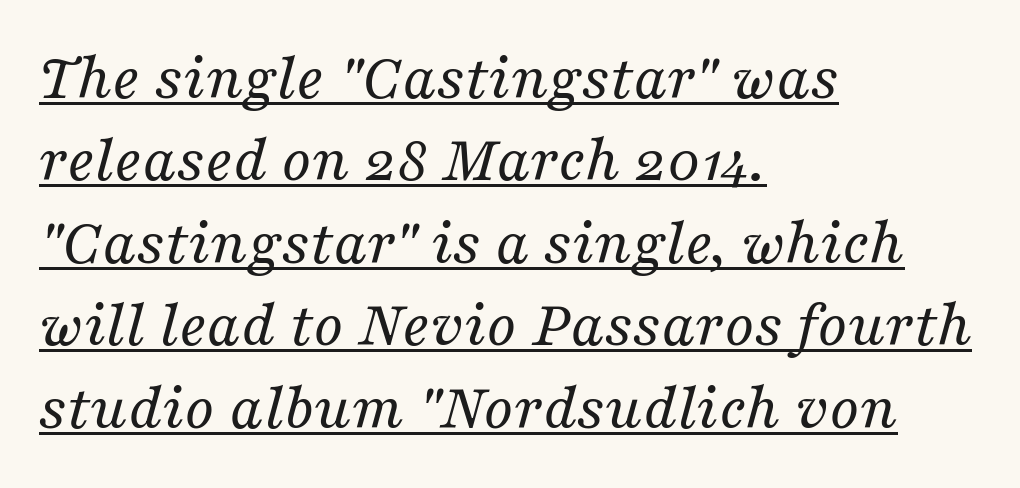
{"serif": "yes", "italic": "yes", "lean": "right", "slant_degrees": 16, "bold": "no", "weight": "regular", "width": "normal", "stroke_contrast": "medium", "x_height": "medium", "monospaced": "no", "underline": "yes", "align": "left", "line_spacing": "normal", "line_spacing_ratio": 1.25, "letter_spacing": "normal", "letter_spacing_em": 0.0, "glyph_px": 66}
